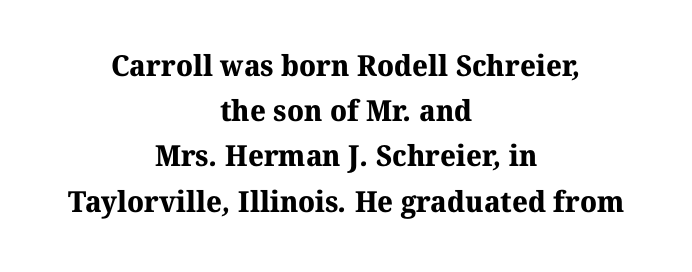
The rendering keeps characters at their native spacing. The strokes are fattened all the way to bold. The area under the type is left untouched. In CSS terms this would be text-align: center. Yep, those are serifs on the letters. Is there much room between lines? A standard amount, neither cramped nor airy.
